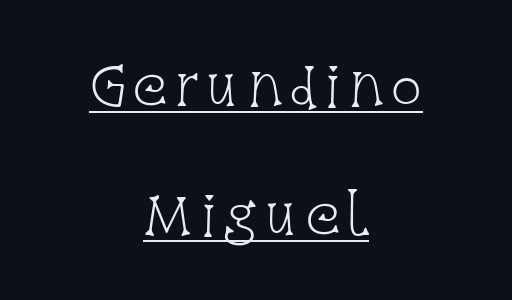
The image shows 53 px light, condensed serif type, upright; set centered, loose line spacing (2.44x), underlined; low stroke contrast and a large x-height.
